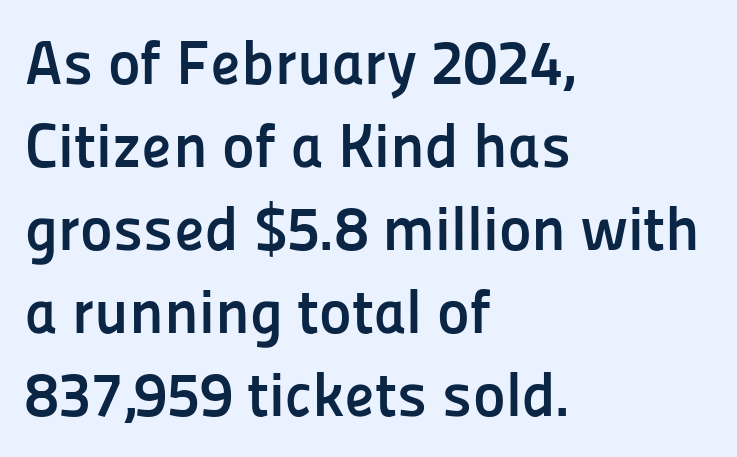
{"serif": "no", "italic": "no", "bold": "yes", "weight": "semibold", "width": "normal", "stroke_contrast": "low", "x_height": "medium", "monospaced": "no", "underline": "no", "align": "left", "line_spacing": "normal", "line_spacing_ratio": 1.34, "letter_spacing": "normal", "letter_spacing_em": 0.0, "glyph_px": 62}
